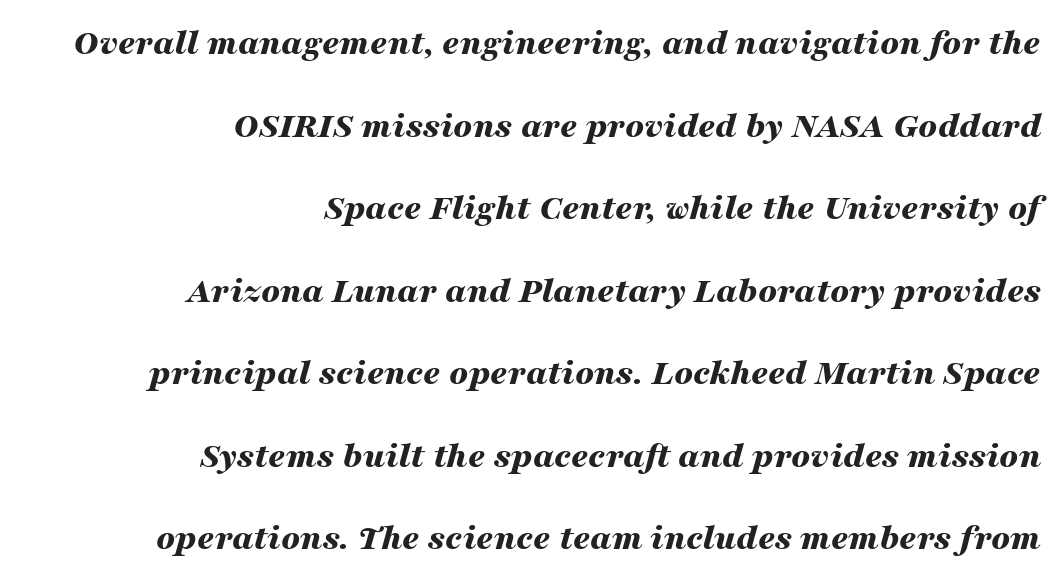
Q: Is the text bold? A: Yes.
Q: Is the text italic (slanted)? A: Yes, it leans right by about 16 degrees.
Q: Is the text underlined? A: No.
Q: How is the paragraph aligned? A: Right-aligned.
Q: Is the spacing between letters normal or unusually wide? A: Normal.
Q: Is the spacing between lines tight, normal or loose? A: Loose.
Q: Width (condensed, normal, or wide)? A: Wide.
Q: Stroke contrast? A: Medium.
Q: x-height? A: Medium.
Q: Monospaced? A: No.
